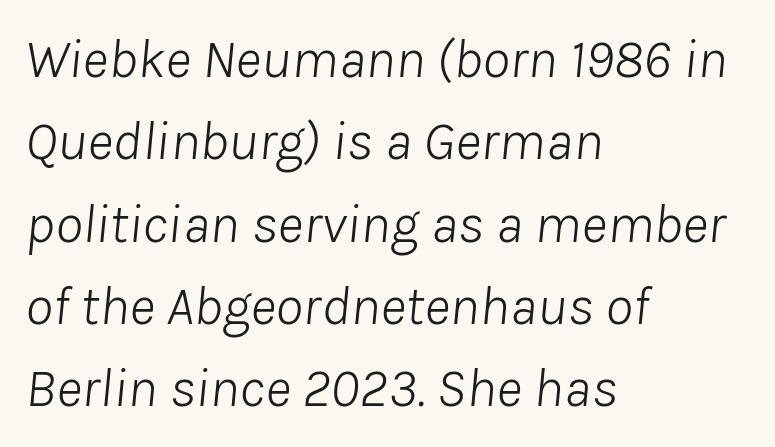
This sample has the flowing, uneven cadence of proportional lettering. Letter spacing: default. Does the leading feel generous? No, just average. No heavy texture on the line: the type isn't bold. Compared with a centered layout, this one pins lines to the left instead.
